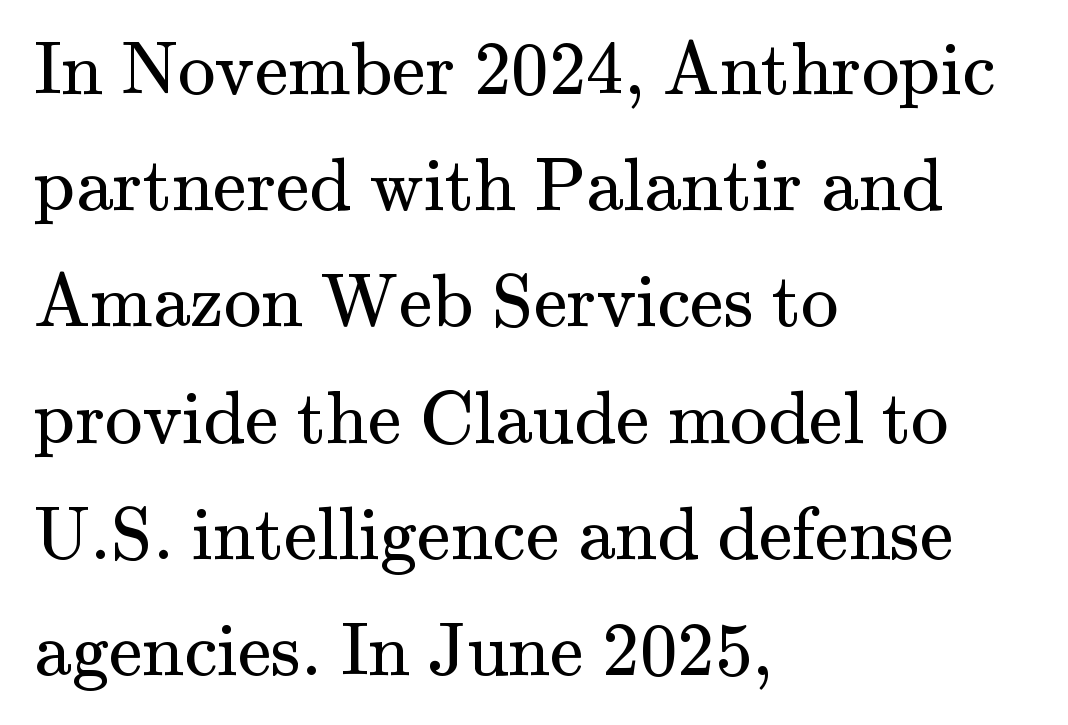
Q: Is the text bold? A: No.
Q: Is the text italic (slanted)? A: No, it is upright.
Q: Is the typeface a serif or a sans-serif typeface? A: Serif.
Q: Is the text underlined? A: No.
Q: How is the paragraph aligned? A: Left-aligned.
Q: Is the spacing between letters normal or unusually wide? A: Normal.
Q: Is the spacing between lines tight, normal or loose? A: Normal.
Q: Width (condensed, normal, or wide)? A: Normal.
Q: Stroke contrast? A: Medium.
Q: x-height? A: Small.
Q: Monospaced? A: No.
